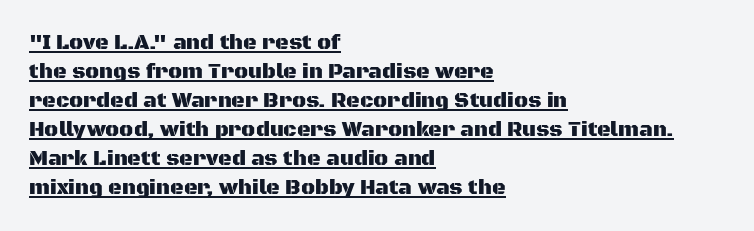
The image shows 21 px text type, upright; set left-aligned, normal line spacing (1.38x), normal letter spacing, underlined.
